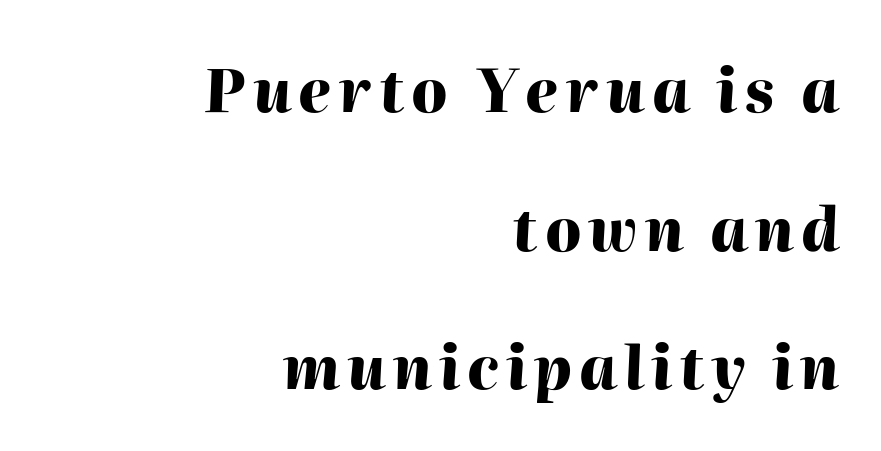
Q: Is the text bold? A: Yes.
Q: Is the text italic (slanted)? A: Yes, it leans right by about 2 degrees.
Q: Is the text underlined? A: No.
Q: How is the paragraph aligned? A: Right-aligned.
Q: Is the spacing between lines tight, normal or loose? A: Loose.
Q: Width (condensed, normal, or wide)? A: Normal.
Q: Stroke contrast? A: High.
Q: x-height? A: Medium.
Q: Monospaced? A: No.
